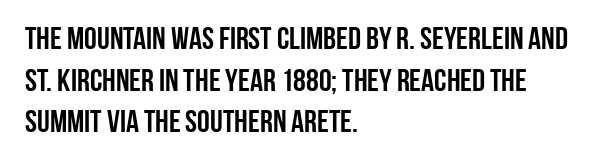
The image shows 32 px condensed sans-serif type, upright; set left-aligned, normal line spacing (1.3x), normal letter spacing, not underlined; low stroke contrast and a large x-height.
